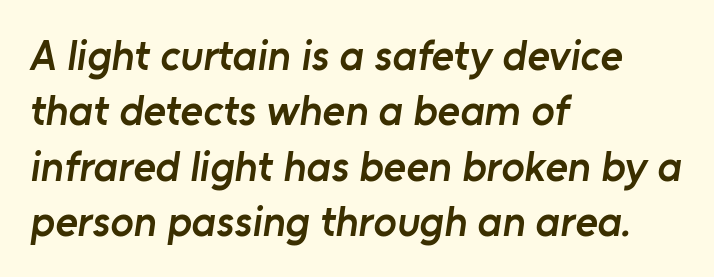
The tracking reads as untouched default to a designer's eye. Typesetter's note: demi weight, one step under bold. Regarding serifs, this sample does without them. Each letter keeps its own natural width here, so spacing adapts to shape. Compared with a centered layout, this one pins lines to the left instead. The strip under each line holds only bare page.
